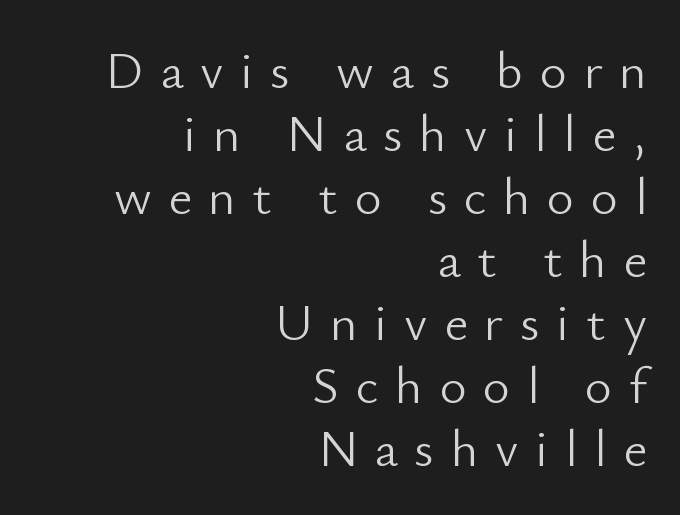
The image shows 52 px light sans-serif type, upright; set right-aligned, line spacing 1.21x, unusually wide letter spacing (+0.32 em), not underlined; low stroke contrast and a small x-height.
